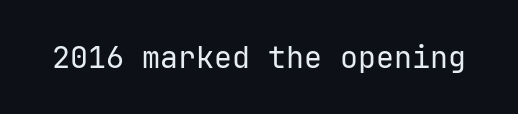
The image shows 30 px regular-weight sans-serif type, upright; set normal letter spacing, not underlined; low stroke contrast and a medium x-height.
